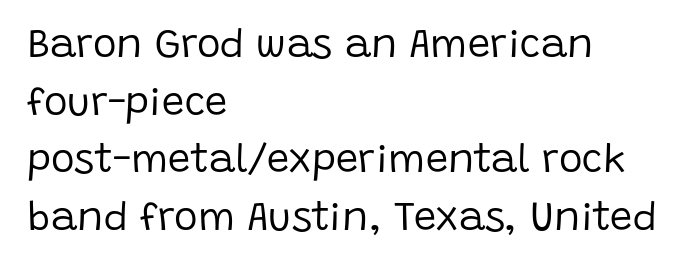
Q: Is the text bold? A: No.
Q: Is the text italic (slanted)? A: No, it is upright.
Q: Is the typeface a serif or a sans-serif typeface? A: Sans-serif.
Q: Is the text underlined? A: No.
Q: How is the paragraph aligned? A: Left-aligned.
Q: Is the spacing between letters normal or unusually wide? A: Normal.
Q: Is the spacing between lines tight, normal or loose? A: Normal.
Q: Width (condensed, normal, or wide)? A: Normal.
Q: Stroke contrast? A: Low.
Q: x-height? A: Large.
Q: Monospaced? A: No.
